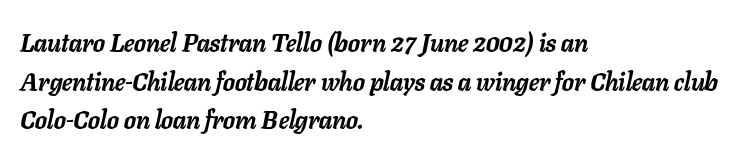
{"italic": "yes", "lean": "right", "slant_degrees": 11, "bold": "yes", "underline": "no", "align": "left", "line_spacing": "normal", "line_spacing_ratio": 1.55, "letter_spacing": "normal", "letter_spacing_em": 0.0, "glyph_px": 25}
